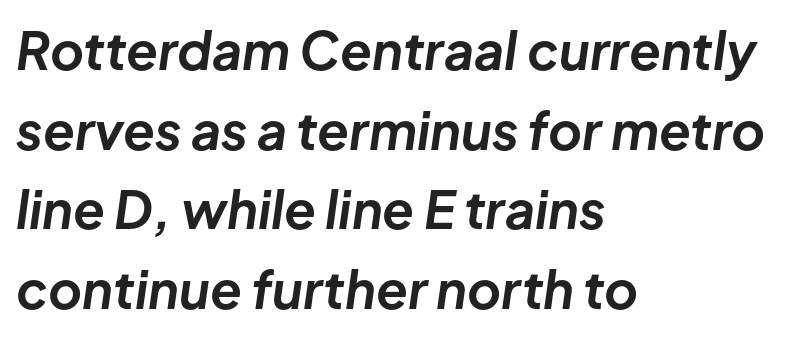
Q: Is the text bold? A: Yes.
Q: Is the text italic (slanted)? A: Yes, it leans right by about 8 degrees.
Q: Is the text underlined? A: No.
Q: How is the paragraph aligned? A: Left-aligned.
Q: Is the spacing between letters normal or unusually wide? A: Normal.
Q: Is the spacing between lines tight, normal or loose? A: Normal.
Q: Width (condensed, normal, or wide)? A: Normal.
Q: Stroke contrast? A: Low.
Q: x-height? A: Medium.
Q: Monospaced? A: No.
